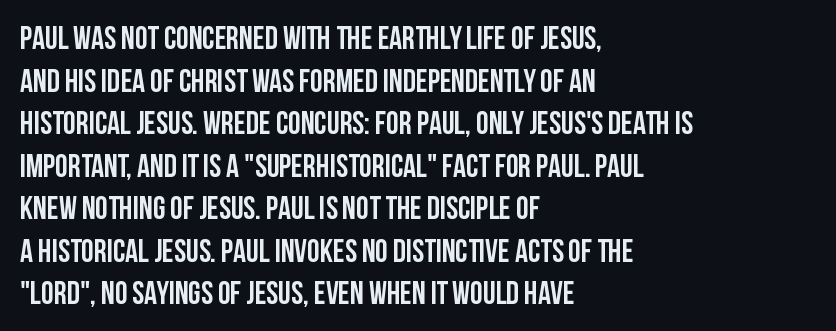
Q: Is the text bold? A: Yes.
Q: Is the text italic (slanted)? A: No, it is upright.
Q: Is the typeface a serif or a sans-serif typeface? A: Sans-serif.
Q: Is the text underlined? A: No.
Q: How is the paragraph aligned? A: Left-aligned.
Q: Is the spacing between letters normal or unusually wide? A: Normal.
Q: Is the spacing between lines tight, normal or loose? A: Normal.
Q: Width (condensed, normal, or wide)? A: Condensed.
Q: Stroke contrast? A: Low.
Q: x-height? A: Large.
Q: Monospaced? A: No.
